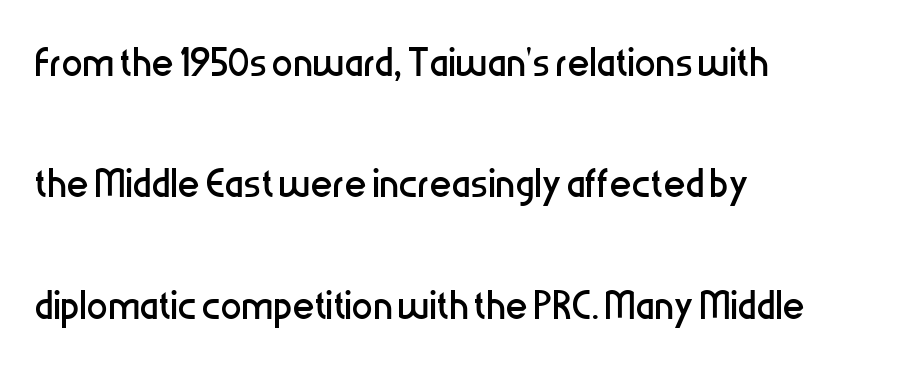
Q: Is the text bold? A: No.
Q: Is the text italic (slanted)? A: No, it is upright.
Q: Is the typeface a serif or a sans-serif typeface? A: Sans-serif.
Q: Is the text underlined? A: No.
Q: How is the paragraph aligned? A: Left-aligned.
Q: Is the spacing between letters normal or unusually wide? A: Normal.
Q: Is the spacing between lines tight, normal or loose? A: Loose.
Q: Width (condensed, normal, or wide)? A: Condensed.
Q: Stroke contrast? A: Low.
Q: x-height? A: Medium.
Q: Monospaced? A: No.
